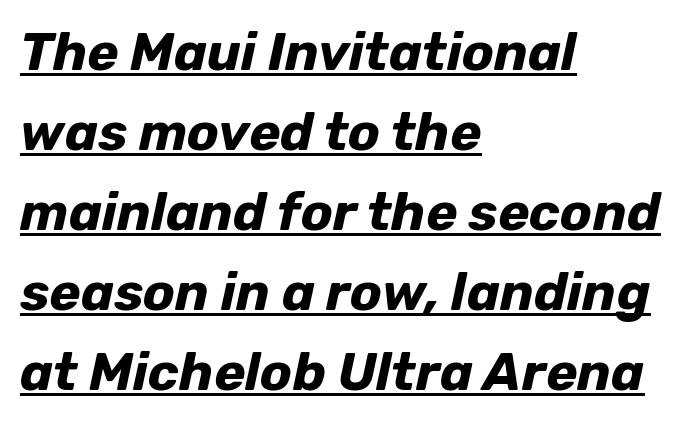
These lines are rendered in a variable-pitch font. No extra tracking has been applied to these lines. A baseline rule has been typeset under these characters. Slanted lettering throughout. Heft: maximum for text — a bold. Compared with a centered layout, this one pins lines to the left instead.
